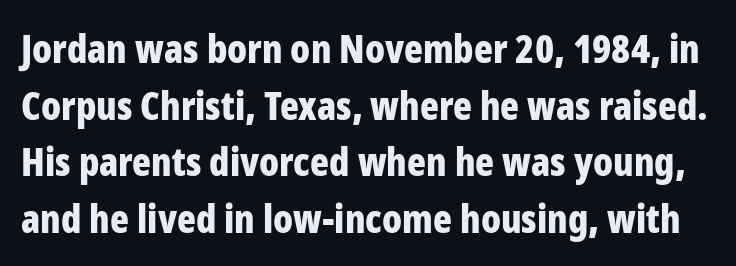
Type style note: lacks serifs. Posture: vertical. Words float on clear page, feet unadorned. In terms of letterspacing, this is plain default setting. The passage shown is typed in a proportional face where columns would drift.
